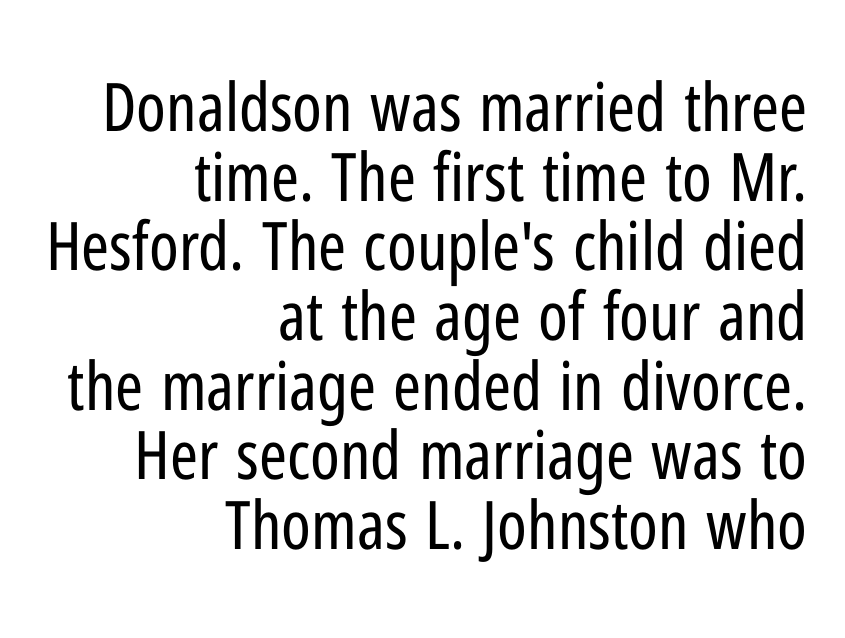
The image shows 67 px regular-weight, condensed sans-serif type, upright; set right-aligned, tight line spacing (1.04x), normal letter spacing, not underlined; low stroke contrast and a medium x-height.
